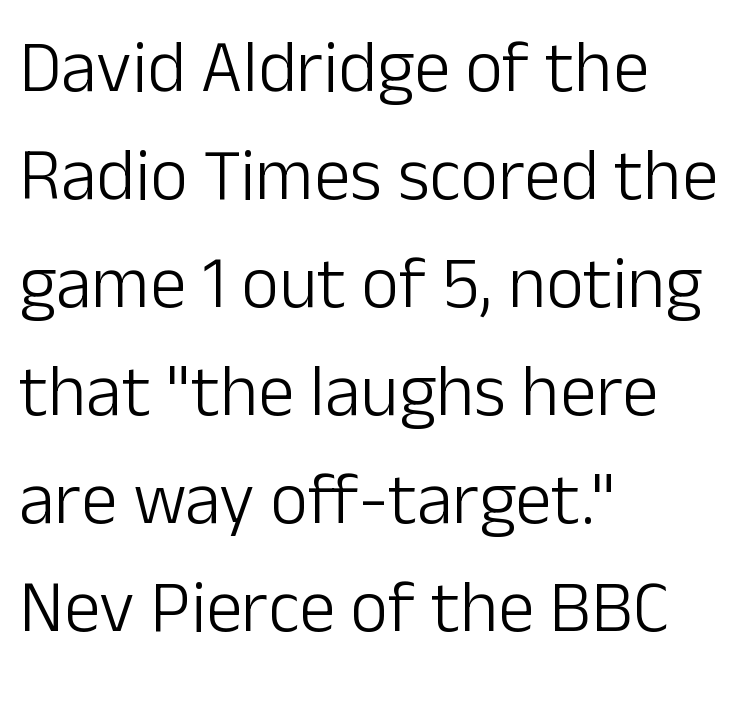
The image shows 73 px light sans-serif type, upright; set left-aligned, normal line spacing (1.48x), normal letter spacing, not underlined; low stroke contrast and a medium x-height.
